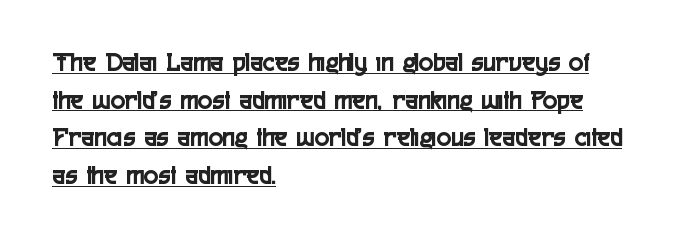
Q: Is the text italic (slanted)? A: No, it is upright.
Q: Is the text underlined? A: Yes.
Q: How is the paragraph aligned? A: Left-aligned.
Q: Is the spacing between letters normal or unusually wide? A: Normal.
Q: Is the spacing between lines tight, normal or loose? A: Normal.
